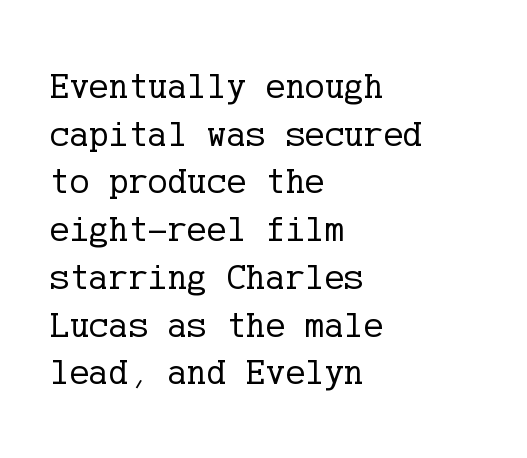
Q: Is the text bold? A: No.
Q: Is the text italic (slanted)? A: No, it is upright.
Q: Is the typeface a serif or a sans-serif typeface? A: Serif.
Q: Is the text underlined? A: No.
Q: How is the paragraph aligned? A: Left-aligned.
Q: Is the spacing between letters normal or unusually wide? A: Normal.
Q: Is the spacing between lines tight, normal or loose? A: Normal.
Q: Width (condensed, normal, or wide)? A: Normal.
Q: Stroke contrast? A: Low.
Q: x-height? A: Medium.
